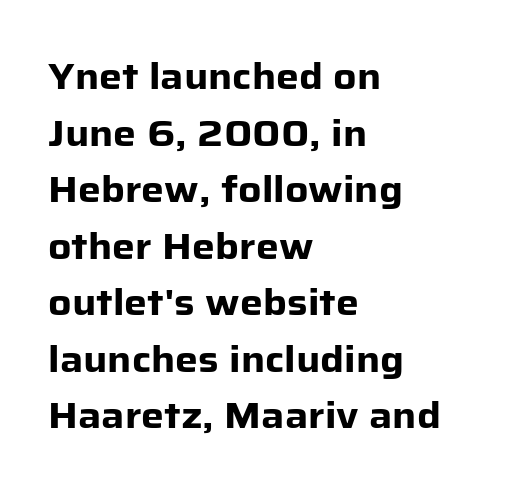
The image shows 36 px heavy sans-serif type, upright; set left-aligned, normal line spacing (1.57x), normal letter spacing, not underlined; low stroke contrast and a medium x-height.
